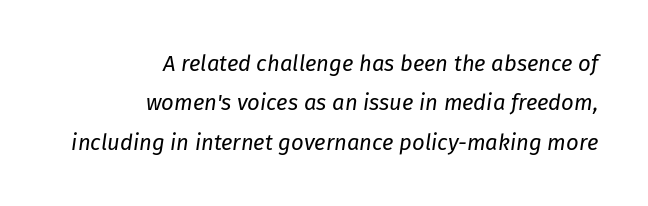
Q: Is the text bold? A: No.
Q: Is the text italic (slanted)? A: Yes, it leans right by about 8 degrees.
Q: Is the text underlined? A: No.
Q: How is the paragraph aligned? A: Right-aligned.
Q: Is the spacing between letters normal or unusually wide? A: Normal.
